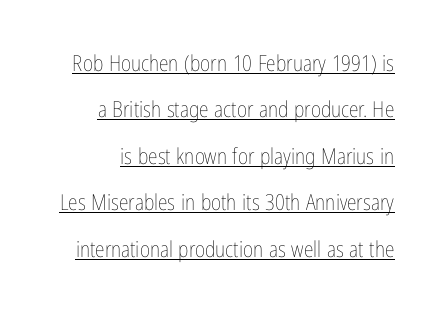
Q: Is the text bold? A: No.
Q: Is the text italic (slanted)? A: No, it is upright.
Q: Is the text underlined? A: Yes.
Q: Is the spacing between letters normal or unusually wide? A: Normal.
Q: Is the spacing between lines tight, normal or loose? A: Loose.
